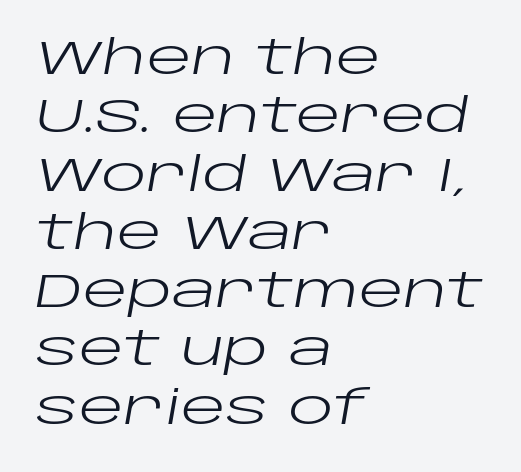
Spacing verdict: proportional, widths tailored to each character. Counters stay open thanks to moderate or lighter strokes. Alignment: flush left. This sample uses plain, unmodified letter spacing.
